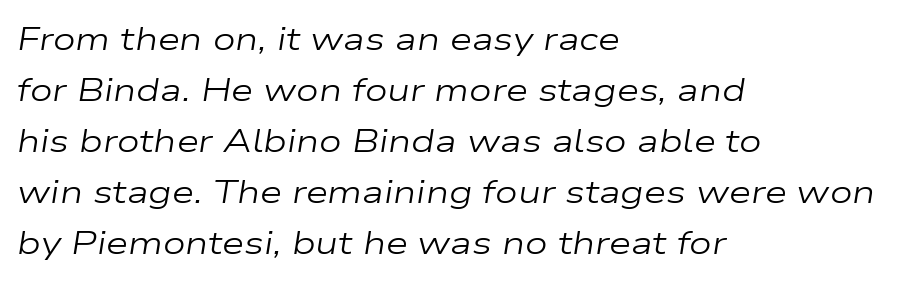
The image shows 32 px regular-weight, wide type, italic (leaning right); set left-aligned, normal line spacing (1.59x), normal letter spacing, not underlined; low stroke contrast and a medium x-height.
